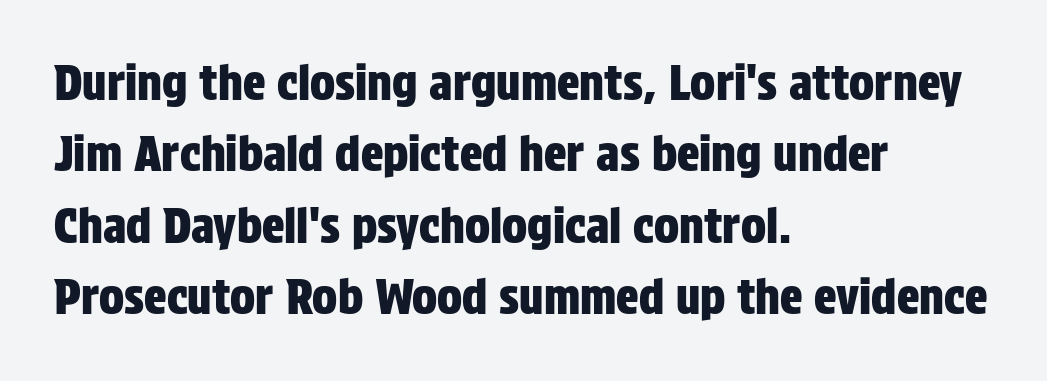
Q: Is the text italic (slanted)? A: No, it is upright.
Q: Is the typeface a serif or a sans-serif typeface? A: Sans-serif.
Q: Is the text underlined? A: No.
Q: How is the paragraph aligned? A: Left-aligned.
Q: Is the spacing between letters normal or unusually wide? A: Normal.
Q: Is the spacing between lines tight, normal or loose? A: Normal.
Q: Width (condensed, normal, or wide)? A: Condensed.
Q: Stroke contrast? A: Low.
Q: x-height? A: Large.
Q: Monospaced? A: No.
